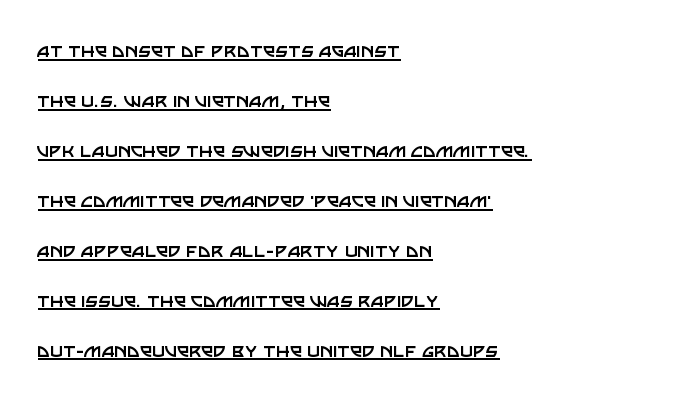
The image shows 22 px text type, upright; set left-aligned, loose line spacing (2.27x), normal letter spacing, underlined.
